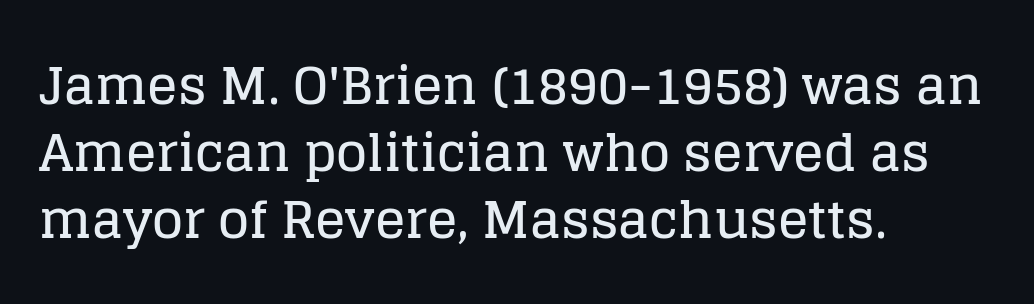
{"serif": "yes", "italic": "no", "width": "normal", "stroke_contrast": "low", "x_height": "large", "monospaced": "no", "underline": "no", "align": "left", "line_spacing": "normal", "line_spacing_ratio": 1.31, "letter_spacing": "normal", "letter_spacing_em": 0.0, "glyph_px": 51}
